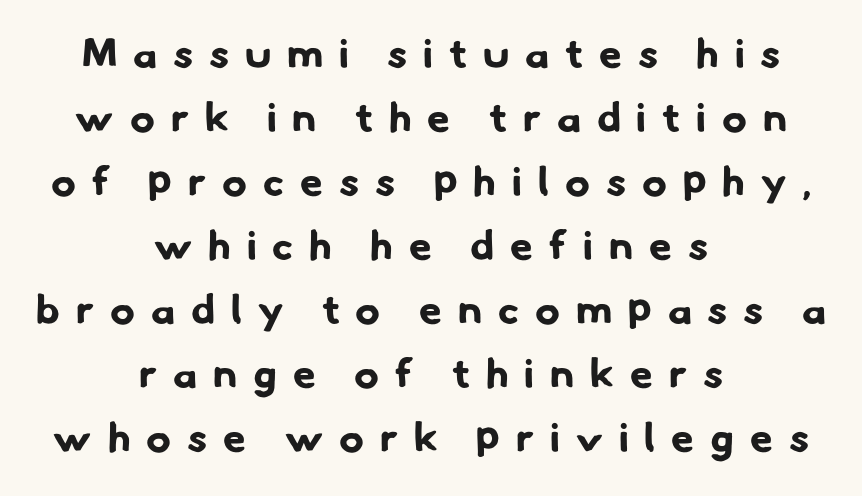
Q: Is the text bold? A: Yes.
Q: Is the typeface a serif or a sans-serif typeface? A: Sans-serif.
Q: Is the text underlined? A: No.
Q: How is the paragraph aligned? A: Centered.
Q: Is the spacing between letters normal or unusually wide? A: Unusually wide.
Q: Is the spacing between lines tight, normal or loose? A: Normal.
Q: Width (condensed, normal, or wide)? A: Normal.
Q: Stroke contrast? A: Low.
Q: x-height? A: Small.
Q: Monospaced? A: No.
